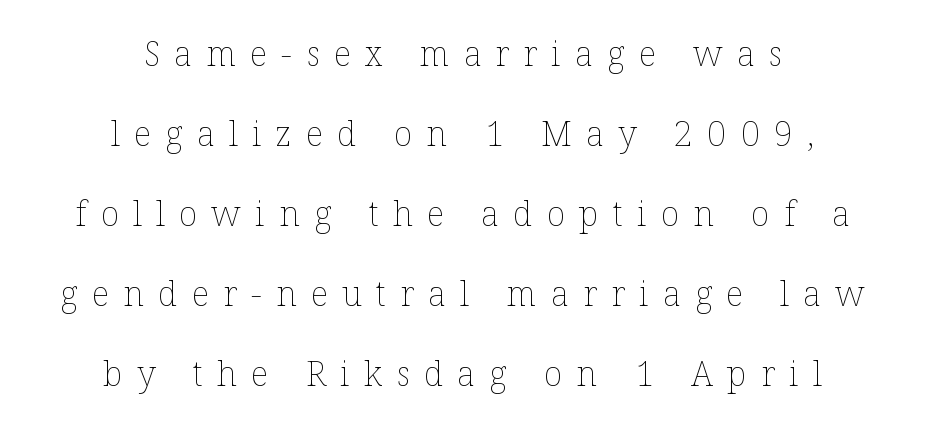
The image shows 34 px thin type, upright; set centered, loose line spacing (2.35x), unusually wide letter spacing (+0.42 em), not underlined; low stroke contrast and a medium x-height.
